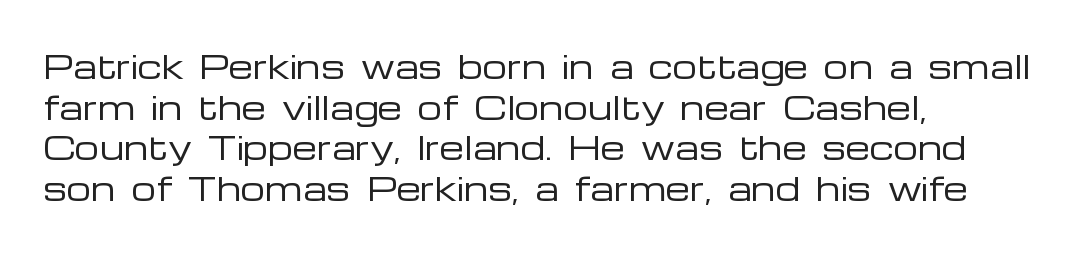
The image shows 31 px regular-weight, wide sans-serif type, upright; set left-aligned, normal line spacing (1.31x), normal letter spacing, not underlined; low stroke contrast and a medium x-height.
